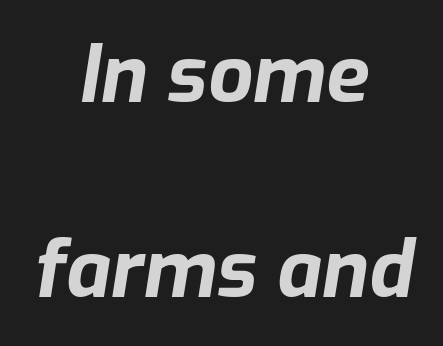
The image shows 79 px bold type, italic (leaning right); set centered, loose line spacing (2.47x), normal letter spacing, not underlined; low stroke contrast and a medium x-height.
